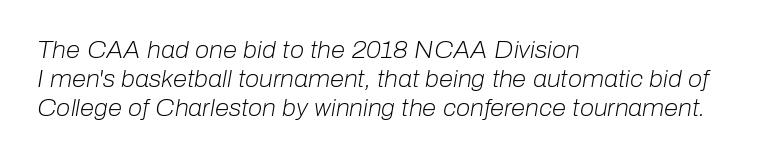
A classic flush-left, rag-right setting is used for this passage. Students, observe: this is what conventionally led text looks like. Quick note: underline off. There is no visible air inserted between adjacent glyphs. Bold? No — there's no thickening of the strokes.
